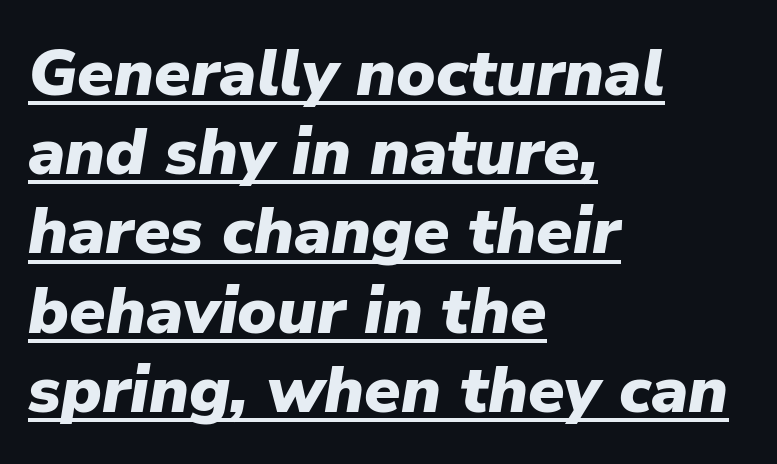
Q: Is the text bold? A: Yes.
Q: Is the text italic (slanted)? A: Yes, it leans right by about 9 degrees.
Q: Is the text underlined? A: Yes.
Q: How is the paragraph aligned? A: Left-aligned.
Q: Is the spacing between letters normal or unusually wide? A: Normal.
Q: Width (condensed, normal, or wide)? A: Normal.
Q: Stroke contrast? A: Low.
Q: x-height? A: Medium.
Q: Monospaced? A: No.
